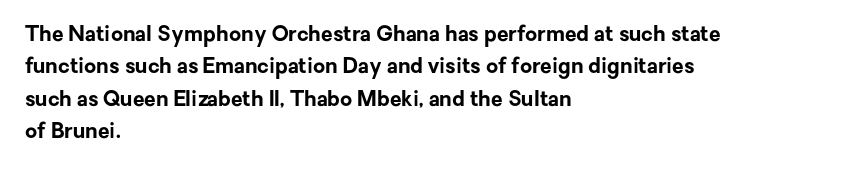
The image shows 21 px bold type, upright; set left-aligned, normal line spacing (1.54x), normal letter spacing, not underlined.
